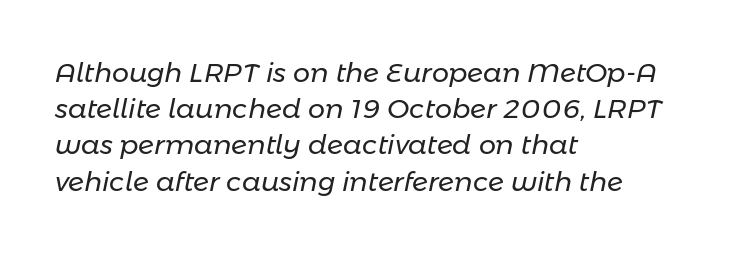
{"italic": "yes", "lean": "right", "slant_degrees": 11, "bold": "no", "underline": "no", "align": "left", "line_spacing": "normal", "line_spacing_ratio": 1.34, "letter_spacing": "normal", "letter_spacing_em": 0.0, "glyph_px": 27}
